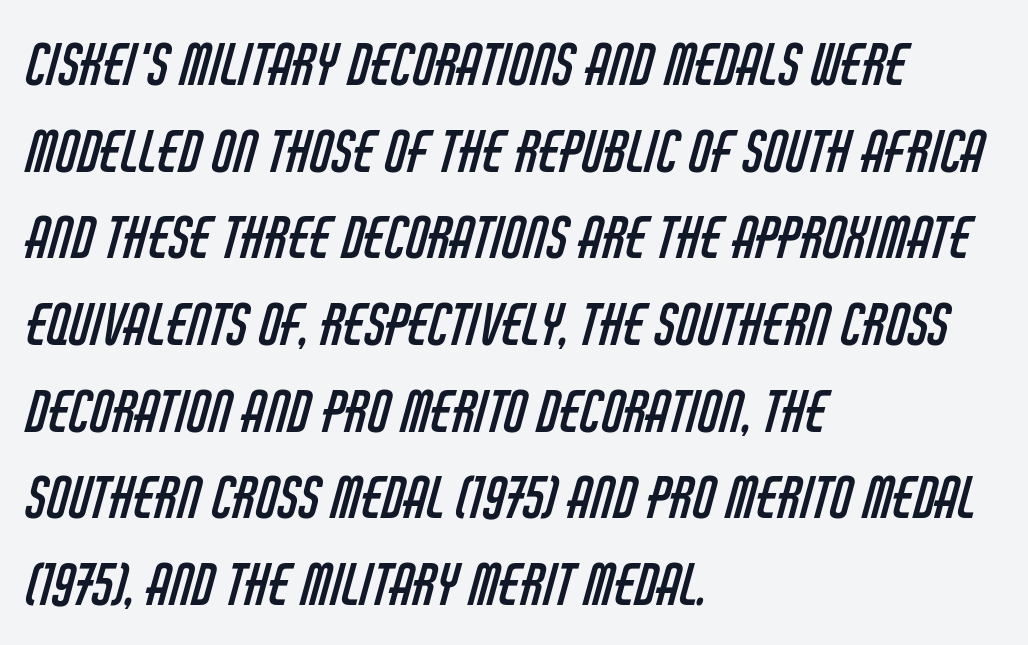
{"serif": "no", "bold": "no", "weight": "regular", "width": "condensed", "stroke_contrast": "low", "x_height": "large", "monospaced": "no", "underline": "no", "align": "left", "line_spacing": "normal", "line_spacing_ratio": 1.52, "letter_spacing": "normal", "letter_spacing_em": 0.0, "glyph_px": 57}
